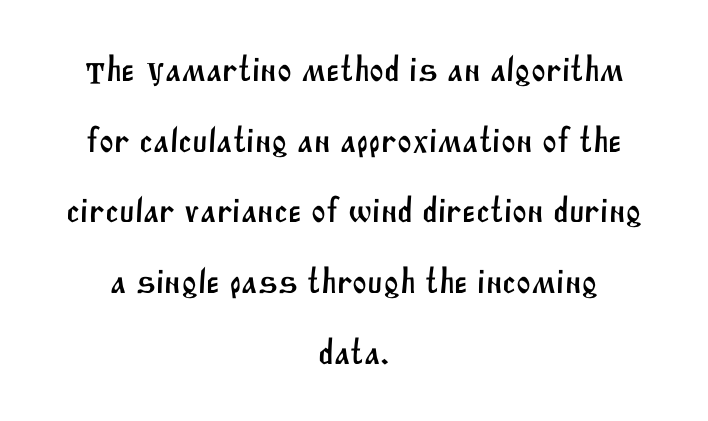
Q: Is the typeface a serif or a sans-serif typeface? A: Sans-serif.
Q: Is the text underlined? A: No.
Q: How is the paragraph aligned? A: Centered.
Q: Is the spacing between letters normal or unusually wide? A: Normal.
Q: Is the spacing between lines tight, normal or loose? A: Loose.
Q: Width (condensed, normal, or wide)? A: Normal.
Q: Stroke contrast? A: Medium.
Q: x-height? A: Large.
Q: Monospaced? A: No.
